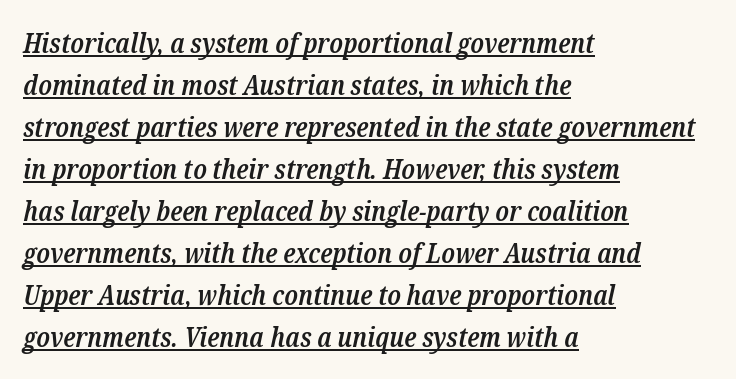
Q: Is the text bold? A: Semi-bold.
Q: Is the text italic (slanted)? A: Yes, it leans right by about 12 degrees.
Q: Is the typeface a serif or a sans-serif typeface? A: Serif.
Q: Is the text underlined? A: Yes.
Q: How is the paragraph aligned? A: Left-aligned.
Q: Is the spacing between letters normal or unusually wide? A: Normal.
Q: Is the spacing between lines tight, normal or loose? A: Normal.
Q: Width (condensed, normal, or wide)? A: Condensed.
Q: Stroke contrast? A: Low.
Q: x-height? A: Medium.
Q: Monospaced? A: No.
